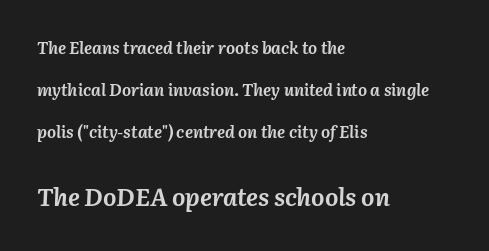
On the weight axis this lands at bold, roughly 700. Small over large — that's the arrangement of the two blocks here. Look at the tracking — it's just the regular setting, nothing added. These lines were composed using italics. Leading is clearly above the norm, producing a sparse column. The ragged edge is on the right, which tells us the setting is flush left.
